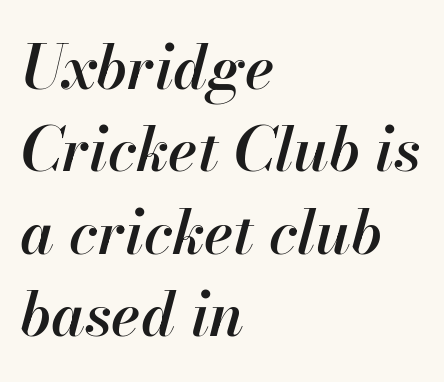
The image shows 61 px semibold type, italic (leaning right); set left-aligned, normal line spacing (1.35x), normal letter spacing, not underlined; high stroke contrast and a small x-height.
